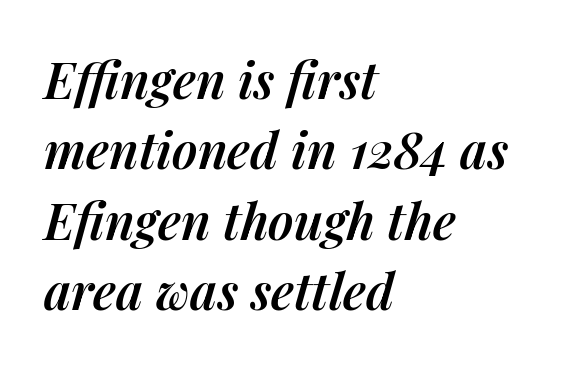
The image shows 50 px semibold type, italic (leaning right); set left-aligned, normal line spacing (1.41x), normal letter spacing, not underlined; medium stroke contrast and a medium x-height.
